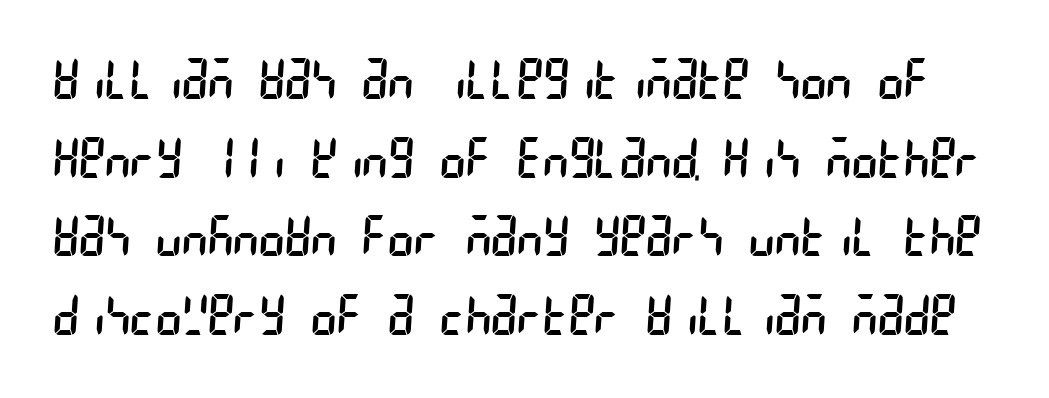
The image shows 55 px regular-weight, condensed sans-serif type; set normal line spacing (1.43x), normal letter spacing, not underlined; low stroke contrast and a large x-height.
